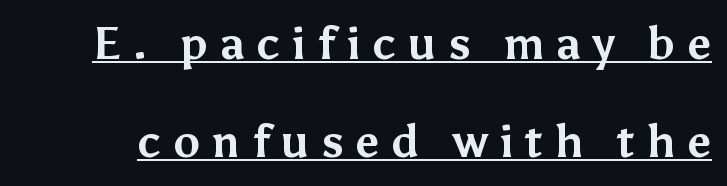
{"serif": "no", "italic": "no", "bold": "yes", "weight": "bold", "width": "normal", "stroke_contrast": "medium", "x_height": "medium", "monospaced": "no", "underline": "yes", "line_spacing": "loose", "line_spacing_ratio": 2.18, "letter_spacing": "wide", "letter_spacing_em": 0.25, "glyph_px": 45}
